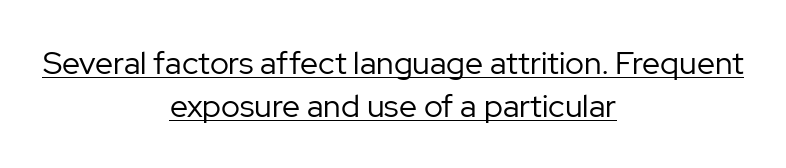
There is no visible air inserted between adjacent glyphs. Is there any slant? The stems are plumb. The rendering uses the underline text-decoration. A normal amount of white space separates one row of letters from the next. This sample is center-justified, so both line endings float freely. Is this a heavy cut? Hardly; it is regular or lighter.
